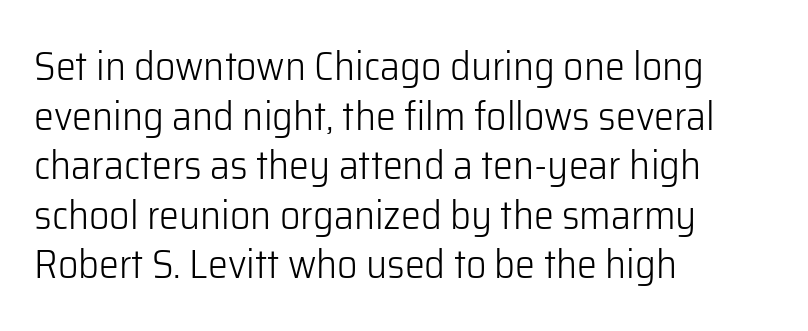
Q: Is the text bold? A: No.
Q: Is the text italic (slanted)? A: No, it is upright.
Q: Is the typeface a serif or a sans-serif typeface? A: Sans-serif.
Q: Is the text underlined? A: No.
Q: How is the paragraph aligned? A: Left-aligned.
Q: Is the spacing between letters normal or unusually wide? A: Normal.
Q: Width (condensed, normal, or wide)? A: Normal.
Q: Stroke contrast? A: Low.
Q: x-height? A: Medium.
Q: Monospaced? A: No.
